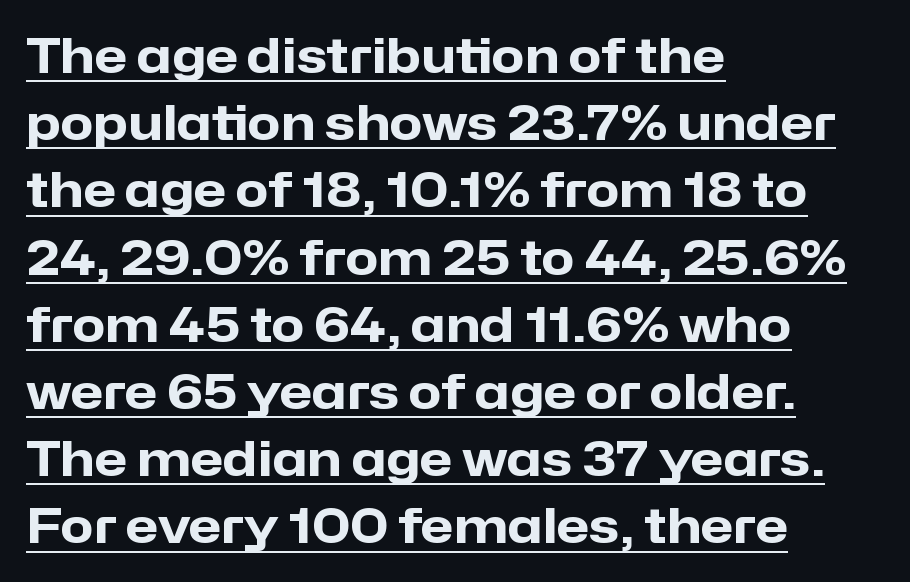
Q: Is the text bold? A: Yes.
Q: Is the text italic (slanted)? A: No, it is upright.
Q: Is the typeface a serif or a sans-serif typeface? A: Sans-serif.
Q: Is the text underlined? A: Yes.
Q: How is the paragraph aligned? A: Left-aligned.
Q: Is the spacing between letters normal or unusually wide? A: Normal.
Q: Is the spacing between lines tight, normal or loose? A: Normal.
Q: Width (condensed, normal, or wide)? A: Normal.
Q: Stroke contrast? A: Low.
Q: x-height? A: Medium.
Q: Monospaced? A: No.
